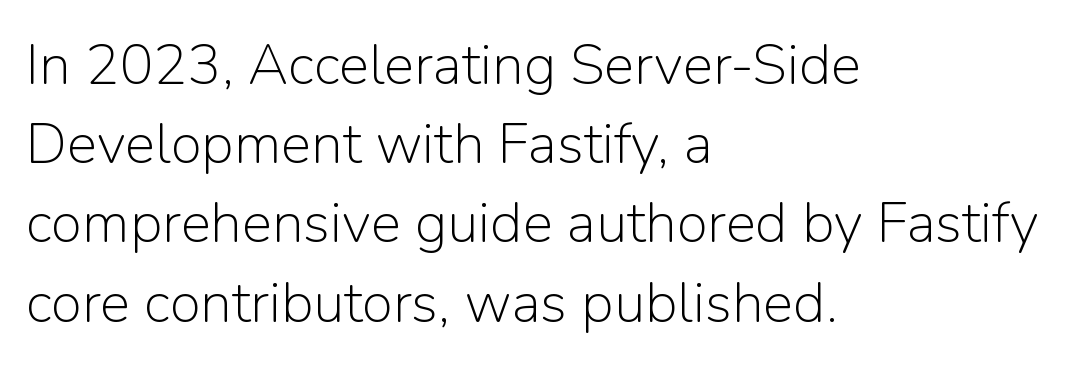
The image shows 57 px light sans-serif type, upright; set left-aligned, normal line spacing (1.39x), normal letter spacing, not underlined; low stroke contrast and a medium x-height.
